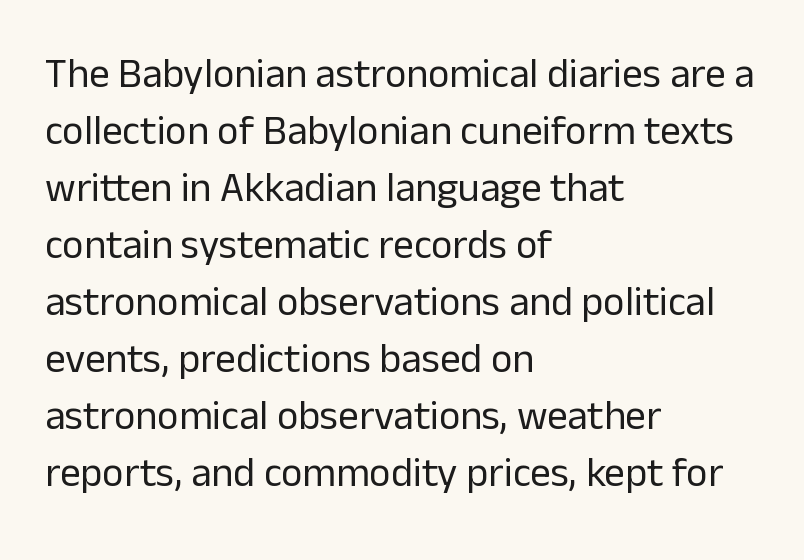
Just letters on the line, the space beneath them empty. In terms of posture, this sample is upright. Proportional: the letters do not fall into vertical columns. Baseline-to-baseline distance is the conventional proportion of letter height. The text block is weighted toward the left margin, trailing off unevenly rightward. The rendering keeps characters at their native spacing.
